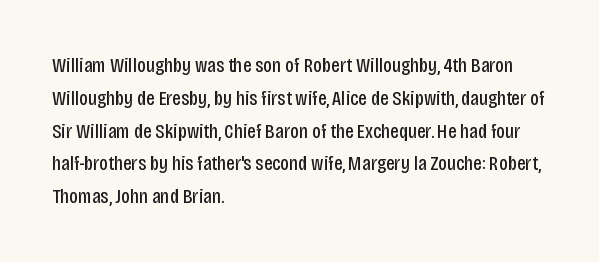
The image shows 21 px text type, upright; set left-aligned, normal line spacing (1.56x), normal letter spacing, not underlined.
